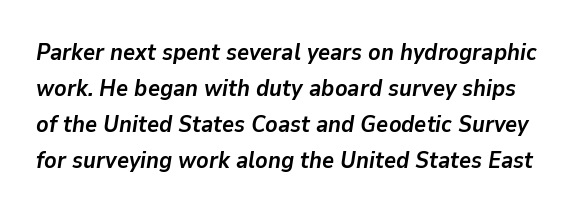
Yep, that's italic — everything's leaning. This sample uses plain, unmodified letter spacing. Baseline-to-baseline distance is the conventional proportion of letter height. Type without underlining. The characters look thick and weighty, a clear bold.
